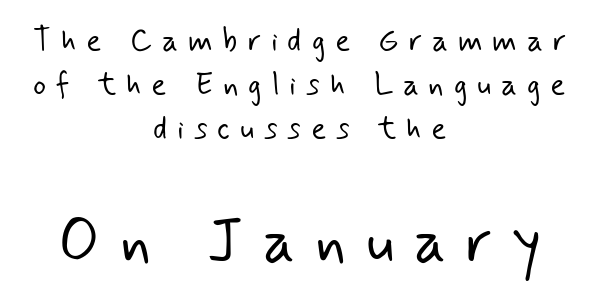
{"serif": "no", "bold": "no", "weight": "light", "width": "normal", "stroke_contrast": "low", "x_height": "small", "monospaced": "no", "underline": "no", "align": "center", "line_spacing": "normal", "line_spacing_ratio": 1.42, "letter_spacing": "wide", "letter_spacing_em": 0.32, "larger_block": "second", "size_ratio": 2.0, "glyph_px": 62}
